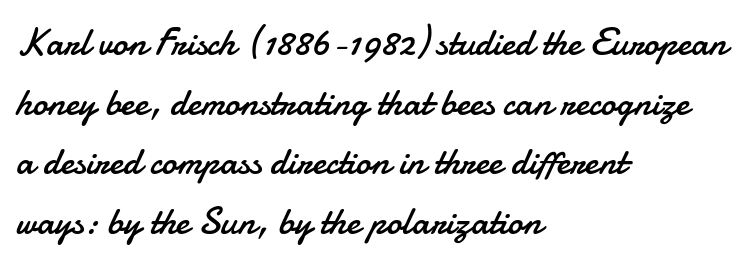
Q: Is the text bold? A: No.
Q: Is the text italic (slanted)? A: Yes.
Q: Is the typeface a serif or a sans-serif typeface? A: Sans-serif.
Q: Is the text underlined? A: No.
Q: How is the paragraph aligned? A: Left-aligned.
Q: Is the spacing between letters normal or unusually wide? A: Normal.
Q: Is the spacing between lines tight, normal or loose? A: Normal.
Q: Width (condensed, normal, or wide)? A: Normal.
Q: Stroke contrast? A: Low.
Q: x-height? A: Small.
Q: Monospaced? A: No.
